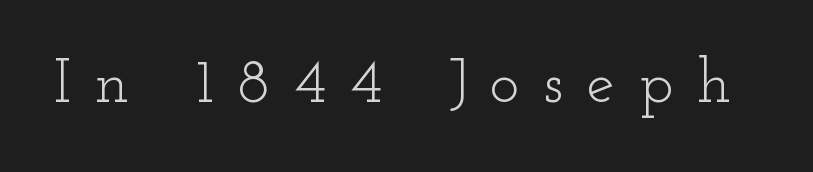
The image shows 63 px light, wide serif type, upright; set unusually wide letter spacing (+0.38 em), not underlined; low stroke contrast and a small x-height.
